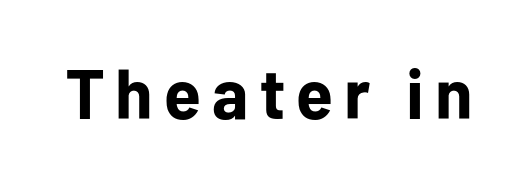
{"serif": "no", "italic": "no", "bold": "yes", "weight": "bold", "width": "normal", "stroke_contrast": "low", "x_height": "medium", "monospaced": "no", "underline": "no", "glyph_px": 70}
